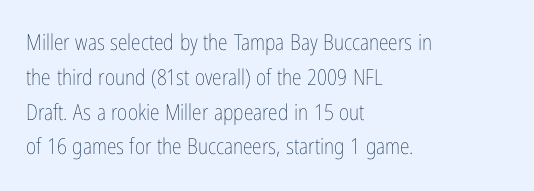
All the whitespace from short lines collects on the right. No extra tracking has been applied to these lines. Characters remain perfectly vertical along every line. The space beneath each line is pristine and unruled. Vertical stems look standard width or narrower in stroke.
